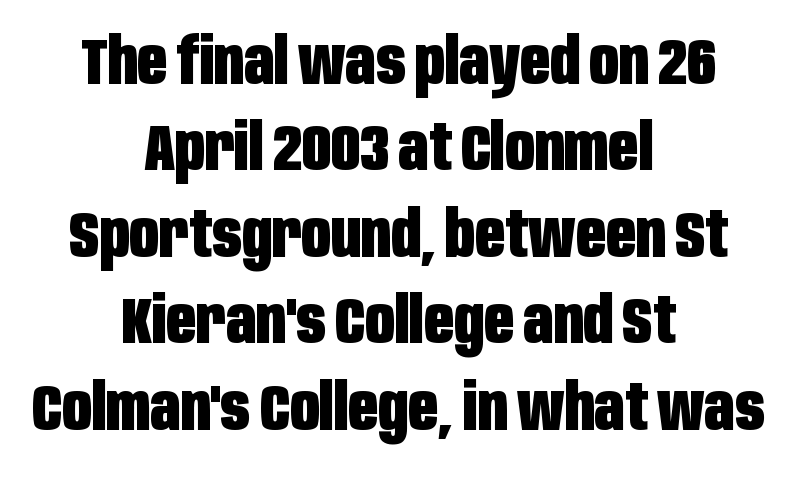
Q: Is the text bold? A: Yes.
Q: Is the text italic (slanted)? A: No, it is upright.
Q: Is the typeface a serif or a sans-serif typeface? A: Sans-serif.
Q: Is the text underlined? A: No.
Q: How is the paragraph aligned? A: Centered.
Q: Is the spacing between letters normal or unusually wide? A: Normal.
Q: Is the spacing between lines tight, normal or loose? A: Normal.
Q: Width (condensed, normal, or wide)? A: Condensed.
Q: Stroke contrast? A: Low.
Q: x-height? A: Large.
Q: Monospaced? A: No.
